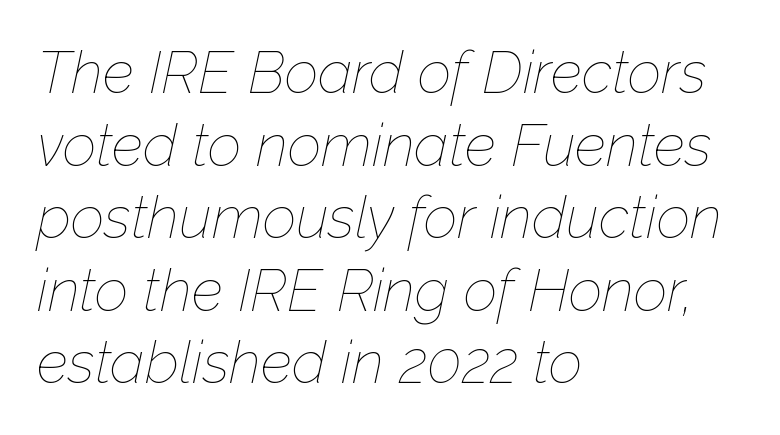
The face looks like a standard text weight, possibly lighter. Underline: absent. Is this a fixed-width face? No — the glyphs have proportional, varying widths. The type is set solid horizontally, with unmodified tracking. The paragraph has a hard left edge and a soft right edge. The glyphs look as if they've been sheared to an angle.
